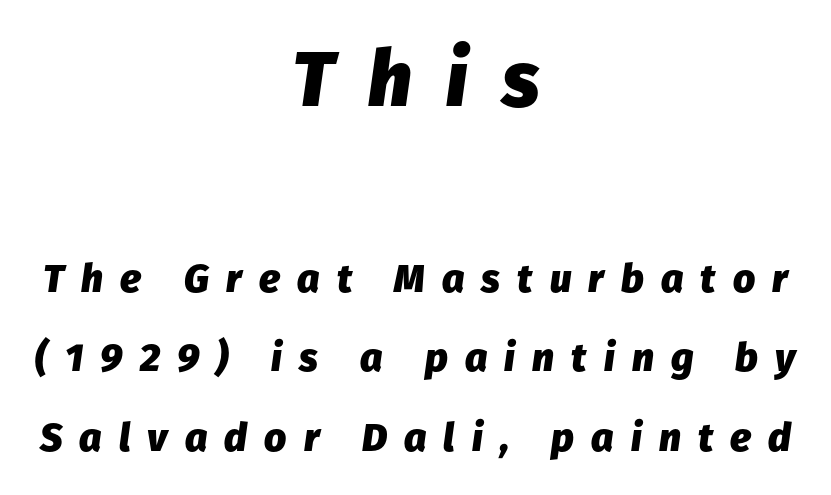
Quick note: interline space is abundant. In terms of letterspacing, this is a distinctly airy, spread setting. The font is running at its bold setting. The block sitting higher on the canvas is the one with enlarged characters. The paragraph has two soft edges and a firm central axis. Varying glyph widths throughout — classic text-font behaviour.
